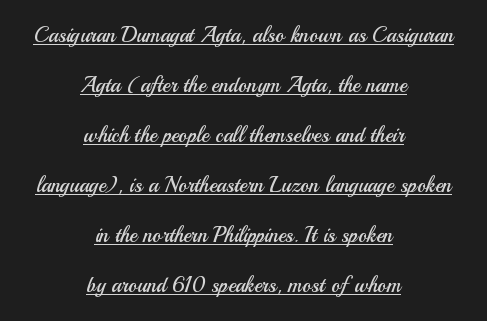
The image shows 21 px text type; set centered, loose line spacing (2.38x), normal letter spacing, underlined.
